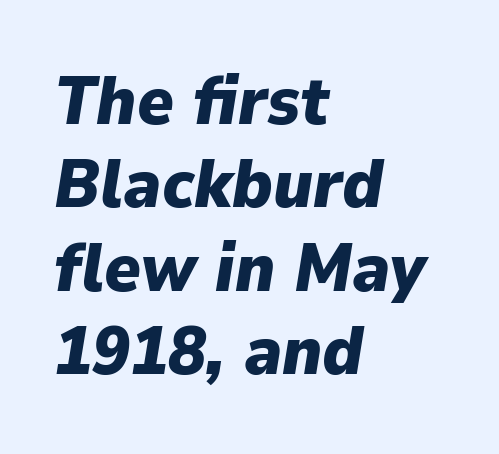
Yep, that's italic — everything's leaning. Nobody drew a line under any word here. Teacher's note: observe the even left margin — that is flush-left alignment. In terms of weight, the rendering is a true, heavy bold.
